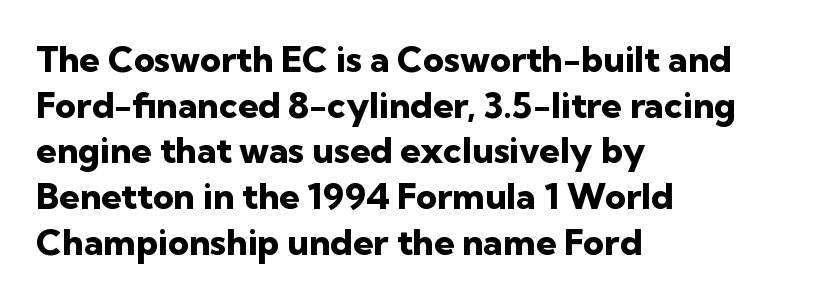
{"serif": "no", "italic": "no", "bold": "yes", "weight": "heavy", "width": "normal", "stroke_contrast": "low", "x_height": "medium", "monospaced": "no", "underline": "no", "align": "left", "line_spacing": "normal", "line_spacing_ratio": 1.27, "letter_spacing": "normal", "letter_spacing_em": 0.0, "glyph_px": 36}
